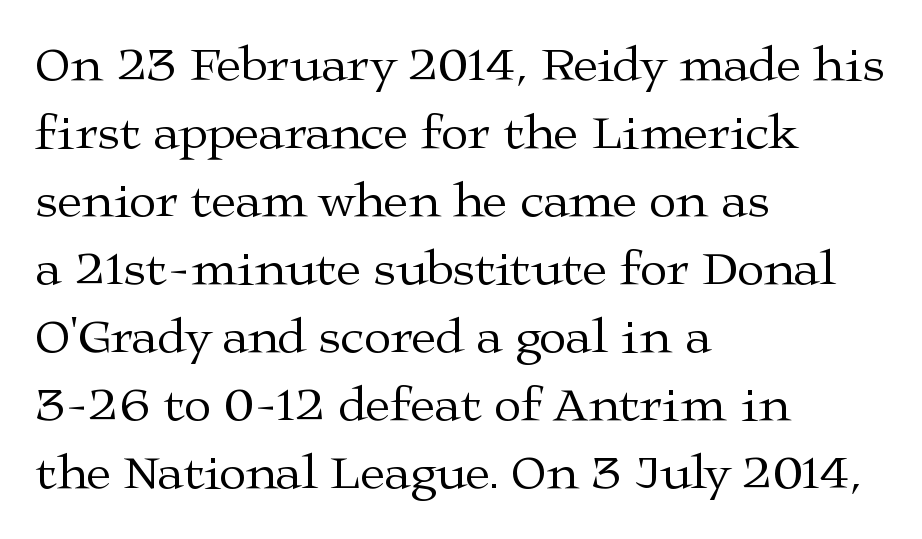
Q: Is the text bold? A: No.
Q: Is the text italic (slanted)? A: No, it is upright.
Q: Is the typeface a serif or a sans-serif typeface? A: Serif.
Q: Is the text underlined? A: No.
Q: How is the paragraph aligned? A: Left-aligned.
Q: Is the spacing between letters normal or unusually wide? A: Normal.
Q: Is the spacing between lines tight, normal or loose? A: Normal.
Q: Width (condensed, normal, or wide)? A: Wide.
Q: Stroke contrast? A: Medium.
Q: x-height? A: Medium.
Q: Monospaced? A: No.
